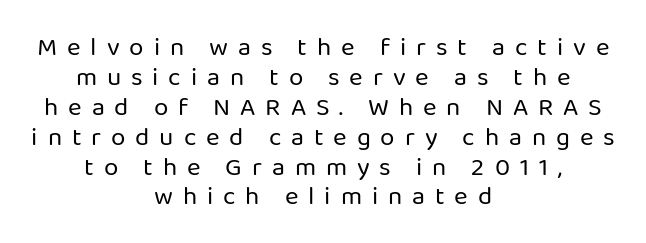
{"italic": "no", "bold": "no", "underline": "no", "align": "center", "line_spacing": "tight", "line_spacing_ratio": 1.15, "letter_spacing": "wide", "letter_spacing_em": 0.38, "glyph_px": 26}
